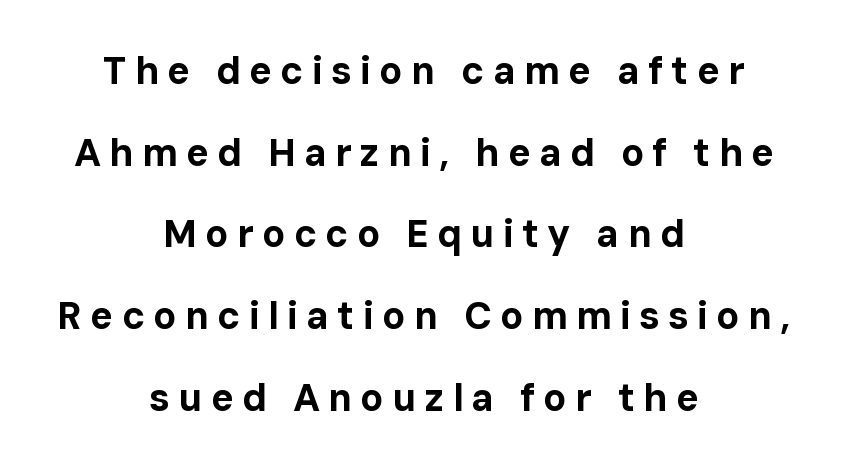
Q: Is the text bold? A: Yes.
Q: Is the text italic (slanted)? A: No, it is upright.
Q: Is the typeface a serif or a sans-serif typeface? A: Sans-serif.
Q: Is the text underlined? A: No.
Q: How is the paragraph aligned? A: Centered.
Q: Is the spacing between letters normal or unusually wide? A: Unusually wide.
Q: Is the spacing between lines tight, normal or loose? A: Loose.
Q: Width (condensed, normal, or wide)? A: Normal.
Q: Stroke contrast? A: Low.
Q: x-height? A: Medium.
Q: Monospaced? A: No.
